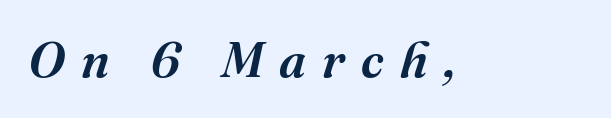
The image shows 50 px semibold serif type, italic (leaning right); set unusually wide letter spacing (+0.32 em), not underlined; medium stroke contrast and a medium x-height.
